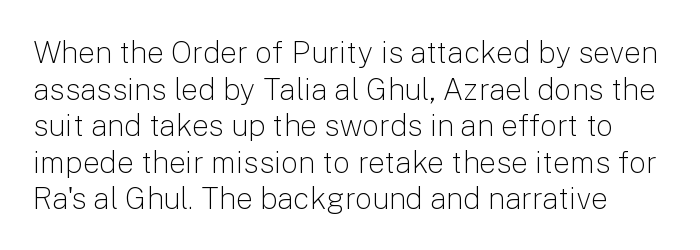
The image shows 30 px light sans-serif type, upright; set line spacing 1.22x, normal letter spacing, not underlined; low stroke contrast and a medium x-height.
